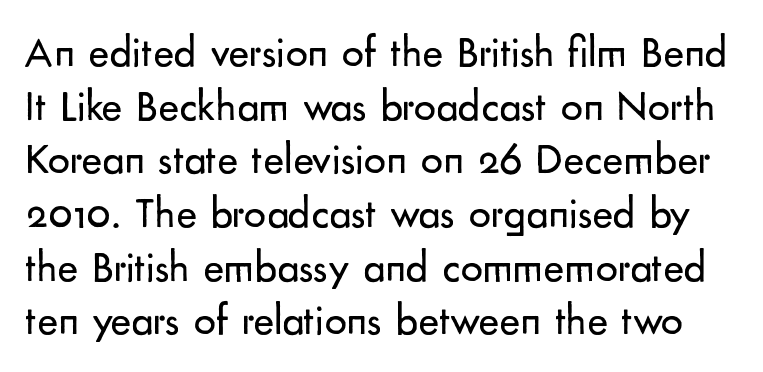
Q: Is the text bold? A: No.
Q: Is the text italic (slanted)? A: No, it is upright.
Q: Is the typeface a serif or a sans-serif typeface? A: Sans-serif.
Q: Is the text underlined? A: No.
Q: Is the spacing between letters normal or unusually wide? A: Normal.
Q: Width (condensed, normal, or wide)? A: Normal.
Q: Stroke contrast? A: Low.
Q: x-height? A: Small.
Q: Monospaced? A: No.
